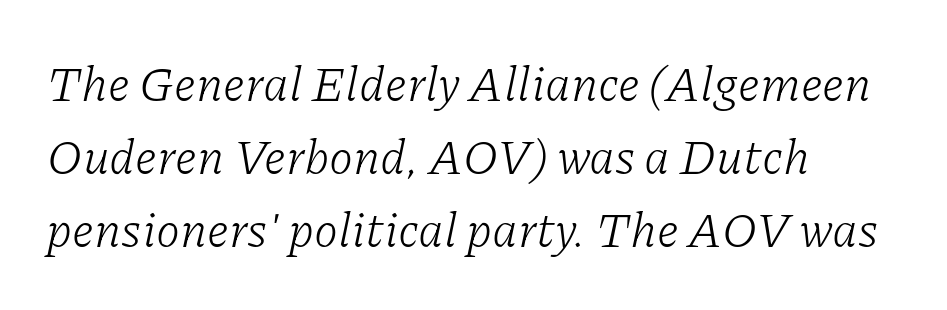
Q: Is the text bold? A: No.
Q: Is the text italic (slanted)? A: Yes, it leans right by about 11 degrees.
Q: Is the typeface a serif or a sans-serif typeface? A: Serif.
Q: Is the text underlined? A: No.
Q: How is the paragraph aligned? A: Left-aligned.
Q: Is the spacing between letters normal or unusually wide? A: Normal.
Q: Is the spacing between lines tight, normal or loose? A: Normal.
Q: Width (condensed, normal, or wide)? A: Normal.
Q: Stroke contrast? A: Low.
Q: x-height? A: Medium.
Q: Monospaced? A: No.
